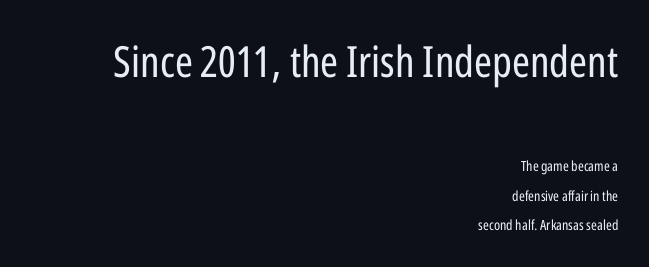
{"serif": "no", "italic": "no", "bold": "no", "weight": "regular", "width": "condensed", "stroke_contrast": "low", "x_height": "medium", "monospaced": "no", "underline": "no", "align": "right", "line_spacing": "loose", "line_spacing_ratio": 2.11, "letter_spacing": "normal", "letter_spacing_em": 0.0, "larger_block": "first", "size_ratio": 3.07, "glyph_px": 43}
